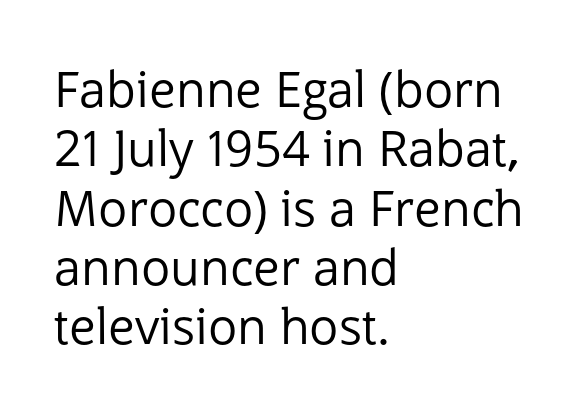
Q: Is the text bold? A: No.
Q: Is the text italic (slanted)? A: No, it is upright.
Q: Is the typeface a serif or a sans-serif typeface? A: Sans-serif.
Q: Is the text underlined? A: No.
Q: How is the paragraph aligned? A: Left-aligned.
Q: Is the spacing between letters normal or unusually wide? A: Normal.
Q: Width (condensed, normal, or wide)? A: Normal.
Q: Stroke contrast? A: Low.
Q: x-height? A: Medium.
Q: Monospaced? A: No.
